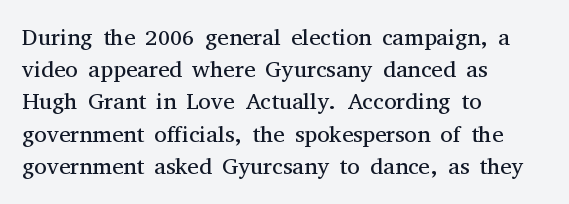
Q: Is the text bold? A: No.
Q: Is the text italic (slanted)? A: No, it is upright.
Q: Is the text underlined? A: No.
Q: How is the paragraph aligned? A: Left-aligned.
Q: Is the spacing between letters normal or unusually wide? A: Normal.
Q: Is the spacing between lines tight, normal or loose? A: Normal.
